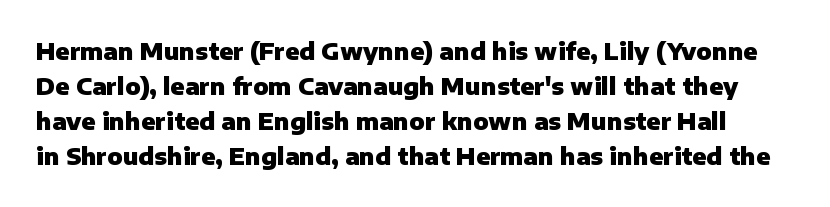
{"italic": "no", "bold": "yes", "underline": "no", "line_spacing": "normal", "line_spacing_ratio": 1.52, "letter_spacing": "normal", "letter_spacing_em": 0.0, "glyph_px": 23}
